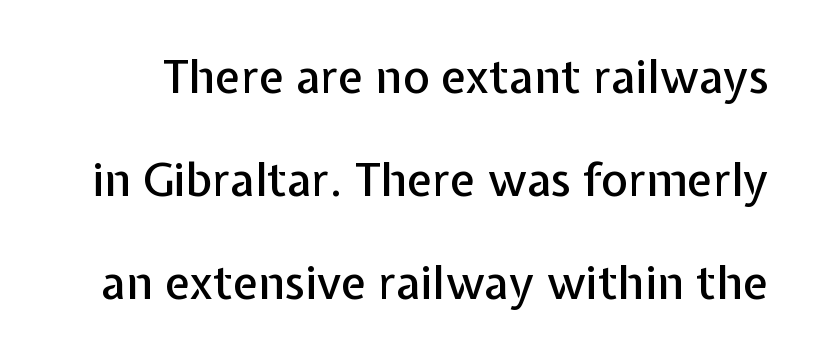
Q: Is the text italic (slanted)? A: No, it is upright.
Q: Is the typeface a serif or a sans-serif typeface? A: Sans-serif.
Q: Is the text underlined? A: No.
Q: Is the spacing between letters normal or unusually wide? A: Normal.
Q: Is the spacing between lines tight, normal or loose? A: Loose.
Q: Width (condensed, normal, or wide)? A: Normal.
Q: Stroke contrast? A: Low.
Q: x-height? A: Medium.
Q: Monospaced? A: No.
